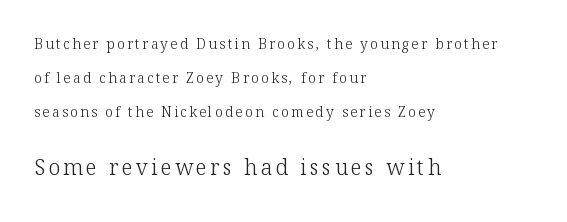
The gap between lines stays unmarked. You can tell it's not italic because the verticals are truly vertical. Stroke thickness stays within the range of a standard reading face or lighter. Each line starts at the same left margin while the right side varies.
